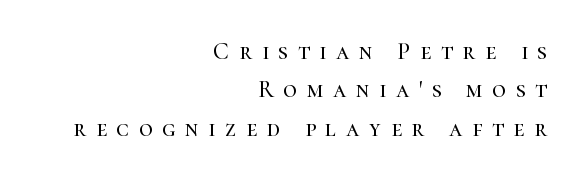
{"italic": "no", "underline": "no", "align": "right", "line_spacing": "normal", "line_spacing_ratio": 1.6, "letter_spacing": "wide", "letter_spacing_em": 0.4, "glyph_px": 24}
